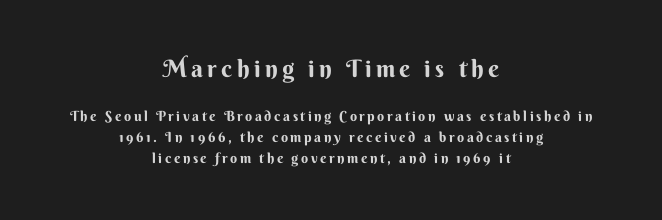
{"italic": "no", "bold": "yes", "underline": "no", "align": "center", "line_spacing": "normal", "line_spacing_ratio": 1.47, "larger_block": "first", "size_ratio": 1.71, "glyph_px": 24}
